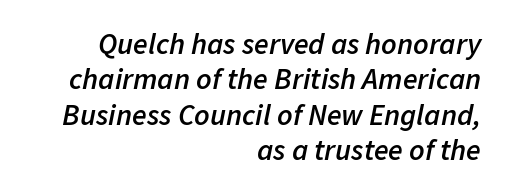
Q: Is the text bold? A: Semi-bold.
Q: Is the text italic (slanted)? A: Yes, it leans right by about 11 degrees.
Q: Is the text underlined? A: No.
Q: How is the paragraph aligned? A: Right-aligned.
Q: Is the spacing between letters normal or unusually wide? A: Normal.
Q: Width (condensed, normal, or wide)? A: Normal.
Q: Stroke contrast? A: Low.
Q: x-height? A: Medium.
Q: Monospaced? A: No.
